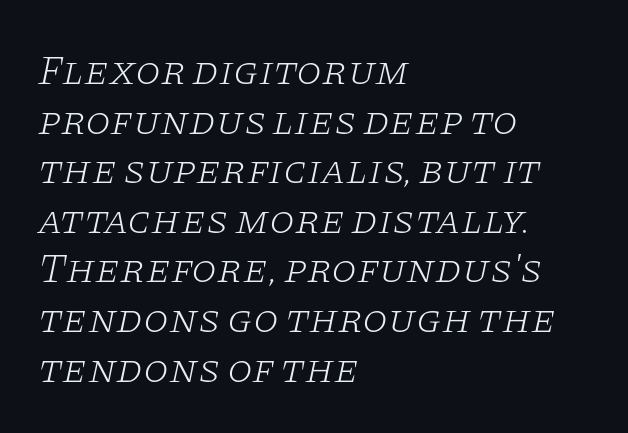
The image shows 41 px light, wide serif type, italic (leaning right); set left-aligned, line spacing 1.21x, normal letter spacing, not underlined; low stroke contrast and a large x-height.
